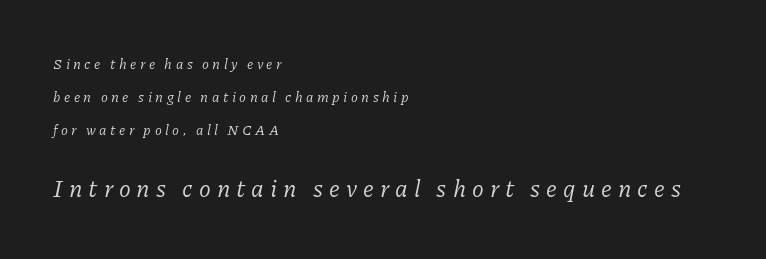
Q: Is the text bold? A: No.
Q: Is the text italic (slanted)? A: Yes, it leans right by about 11 degrees.
Q: Is the text underlined? A: No.
Q: How is the paragraph aligned? A: Left-aligned.
Q: Is the spacing between letters normal or unusually wide? A: Unusually wide.
Q: Is the spacing between lines tight, normal or loose? A: Loose.
Q: Which block of text is set in a larger size, the first (top) or the second (bottom)? A: The second (bottom) one.
